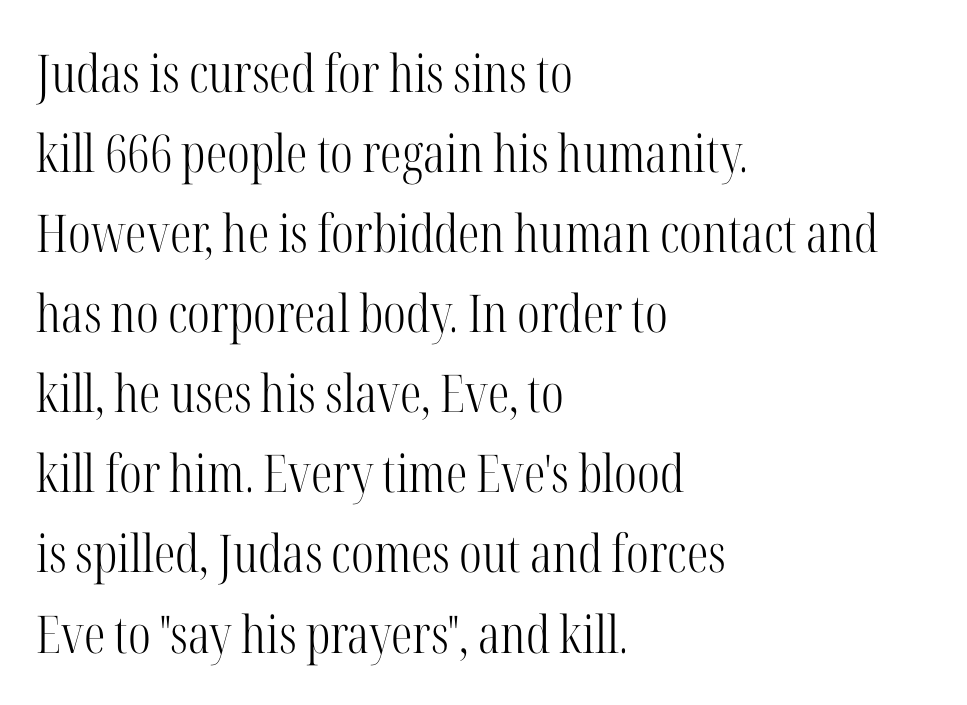
I'd call this a serif setting — the letters wear small feet. Descenders hang freely into open space. The letters sit at their default tracking, neither squeezed nor spread. Each letter keeps its own natural width here, so spacing adapts to shape. In CSS terms this would be text-align: left. Do the letters lean? They stand straight.
